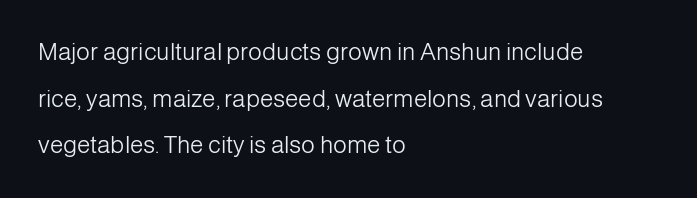
The image shows 24 px text type, upright; set left-aligned, loose line spacing (1.94x), normal letter spacing, not underlined.
